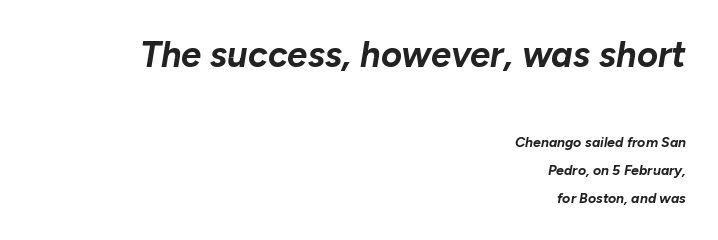
{"italic": "yes", "lean": "right", "slant_degrees": 10, "bold": "yes", "weight": "bold", "width": "normal", "stroke_contrast": "low", "x_height": "medium", "monospaced": "no", "underline": "no", "align": "right", "line_spacing": "loose", "line_spacing_ratio": 2.01, "letter_spacing": "normal", "letter_spacing_em": 0.0, "larger_block": "first", "size_ratio": 2.57, "glyph_px": 36}
